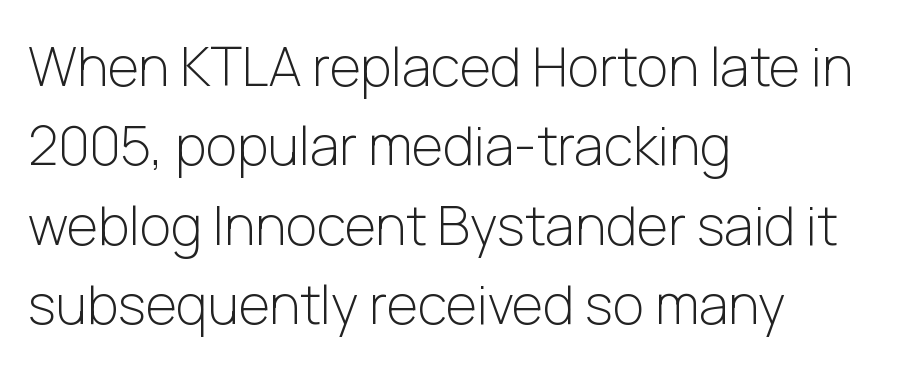
Q: Is the text bold? A: No.
Q: Is the text italic (slanted)? A: No, it is upright.
Q: Is the typeface a serif or a sans-serif typeface? A: Sans-serif.
Q: Is the text underlined? A: No.
Q: How is the paragraph aligned? A: Left-aligned.
Q: Is the spacing between letters normal or unusually wide? A: Normal.
Q: Is the spacing between lines tight, normal or loose? A: Normal.
Q: Width (condensed, normal, or wide)? A: Normal.
Q: Stroke contrast? A: Low.
Q: x-height? A: Medium.
Q: Monospaced? A: No.
